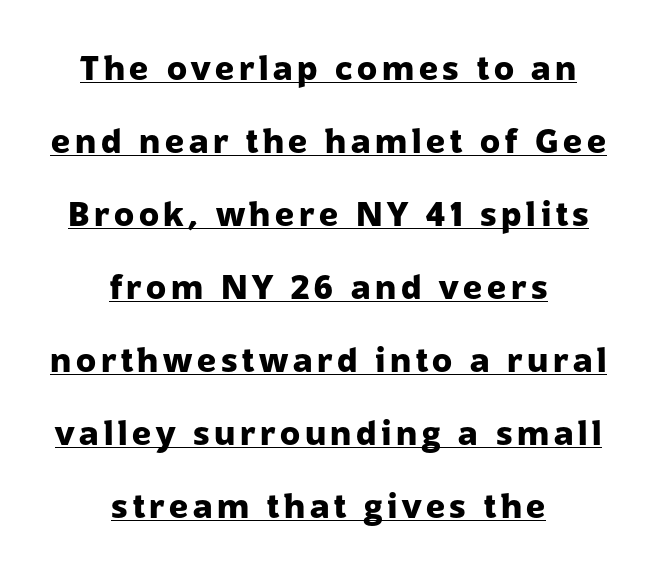
{"serif": "no", "italic": "no", "bold": "yes", "weight": "heavy", "width": "normal", "stroke_contrast": "low", "x_height": "medium", "monospaced": "no", "underline": "yes", "align": "center", "line_spacing": "loose", "line_spacing_ratio": 2.21, "glyph_px": 33}
